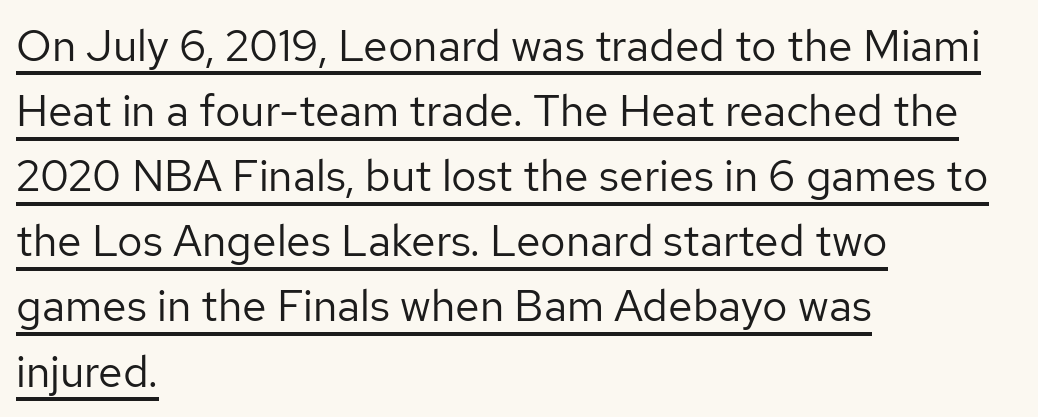
The rendering shows plain stroke endings on the letterforms — a sans-serif design. Italic: no, the glyphs are upright roman. Caption: standard tracking, unaltered. The ragged edge is on the right, which tells us the setting is flush left. Normally led — the rows are evenly, conventionally spaced. Is there an underline? Yes — a line sits under the letters.
